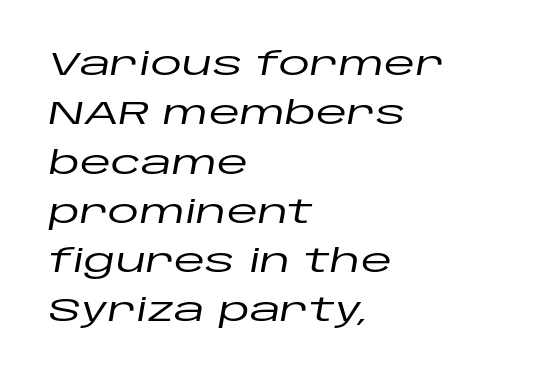
The image shows 32 px wide type, italic (leaning right); set left-aligned, normal line spacing (1.54x), normal letter spacing, not underlined; low stroke contrast and a large x-height.
